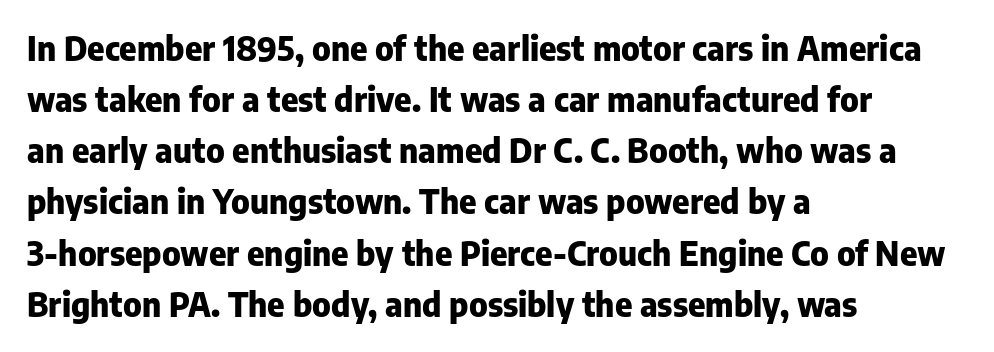
The image shows 33 px heavy sans-serif type, upright; set left-aligned, normal line spacing (1.55x), normal letter spacing, not underlined; low stroke contrast and a medium x-height.
